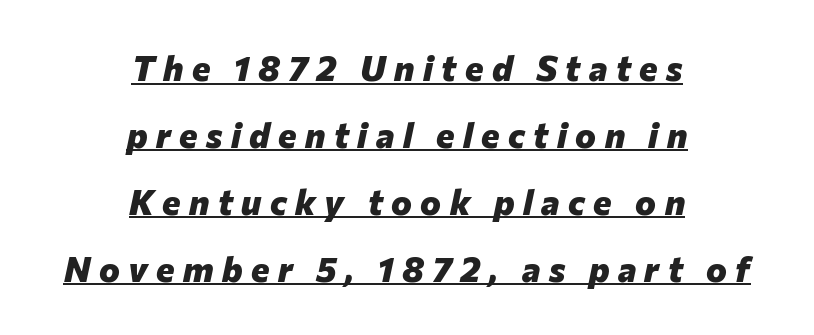
{"italic": "yes", "lean": "right", "slant_degrees": 12, "bold": "yes", "weight": "heavy", "width": "normal", "stroke_contrast": "low", "x_height": "medium", "monospaced": "no", "underline": "yes", "align": "center", "line_spacing": "loose", "line_spacing_ratio": 1.91, "letter_spacing": "wide", "letter_spacing_em": 0.24, "glyph_px": 35}
